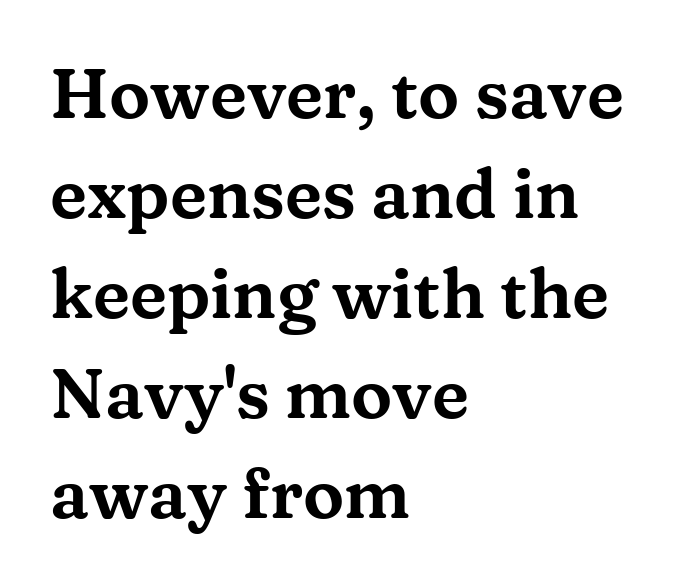
Q: Is the text italic (slanted)? A: No, it is upright.
Q: Is the typeface a serif or a sans-serif typeface? A: Serif.
Q: Is the text underlined? A: No.
Q: How is the paragraph aligned? A: Left-aligned.
Q: Is the spacing between letters normal or unusually wide? A: Normal.
Q: Is the spacing between lines tight, normal or loose? A: Normal.
Q: Width (condensed, normal, or wide)? A: Wide.
Q: Stroke contrast? A: Medium.
Q: x-height? A: Medium.
Q: Monospaced? A: No.
